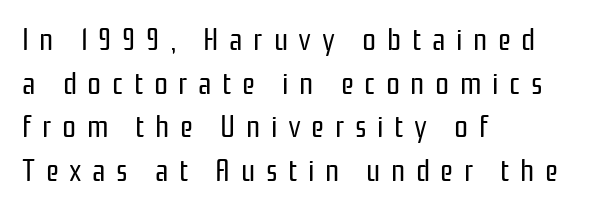
The letters carry no serifs — their stems end cleanly without finishing strokes. Every stem runs plumb, perpendicular to the baseline. The zone under the glyphs is completely vacant. Caption: multi-line text, flush left, ragged right. You could only call the tracking loose — the letters float apart. How would I describe the line gaps? Plain and ordinary.
